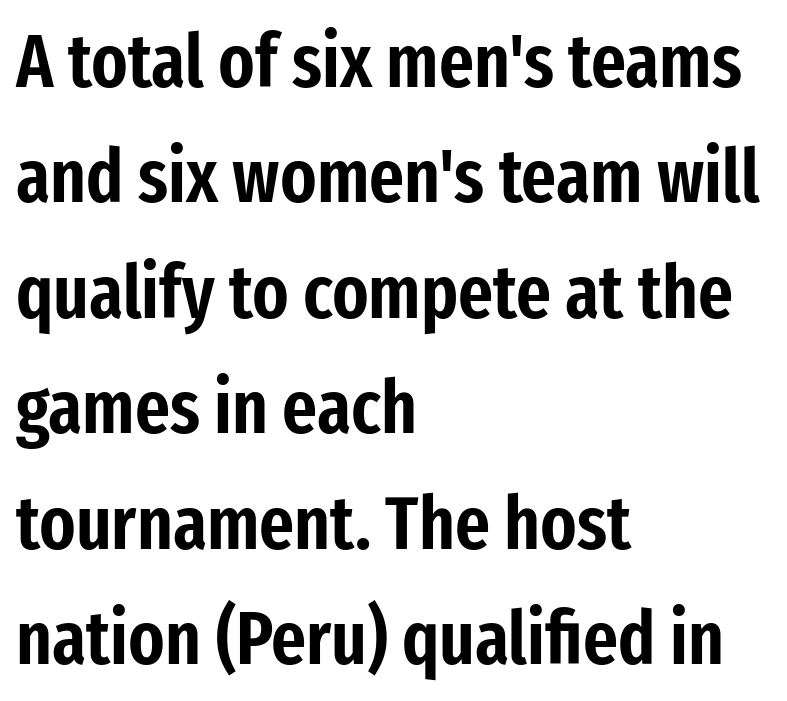
Reading down the column, the eye jumps a familiar distance to each next line. Tracking value appears to be zero — textbook default spacing. Words float on clear page, feet unadorned. Ascenders rise straight up at ninety degrees. Leftover space on each line is placed entirely after the last word. Think of a printed novel: that variable character pitch is what you see here.
